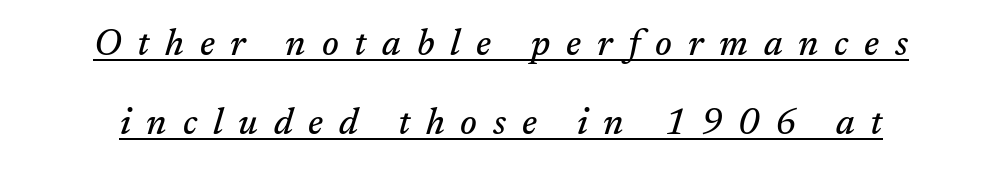
Q: Is the text italic (slanted)? A: Yes, it leans right by about 17 degrees.
Q: Is the typeface a serif or a sans-serif typeface? A: Serif.
Q: Is the text underlined? A: Yes.
Q: Is the spacing between letters normal or unusually wide? A: Unusually wide.
Q: Is the spacing between lines tight, normal or loose? A: Loose.
Q: Width (condensed, normal, or wide)? A: Normal.
Q: Stroke contrast? A: Medium.
Q: x-height? A: Medium.
Q: Monospaced? A: No.
